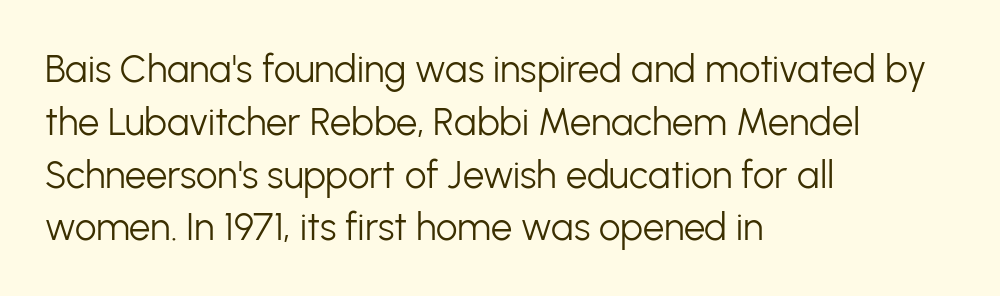
Q: Is the text bold? A: No.
Q: Is the text italic (slanted)? A: No, it is upright.
Q: Is the typeface a serif or a sans-serif typeface? A: Sans-serif.
Q: Is the text underlined? A: No.
Q: How is the paragraph aligned? A: Left-aligned.
Q: Is the spacing between letters normal or unusually wide? A: Normal.
Q: Is the spacing between lines tight, normal or loose? A: Normal.
Q: Width (condensed, normal, or wide)? A: Normal.
Q: Stroke contrast? A: Low.
Q: x-height? A: Medium.
Q: Monospaced? A: No.
